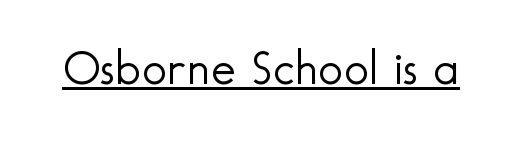
The letters sit at their default tracking, neither squeezed nor spread. Each line of the rendering has a horizontal stroke beneath the glyphs. Letterform terminals end flat and unadorned throughout the passage. This is roman type, the default non-slanted kind. Think of a printed novel: that variable character pitch is what you see here. This is not heavy type; no bold has been used.
